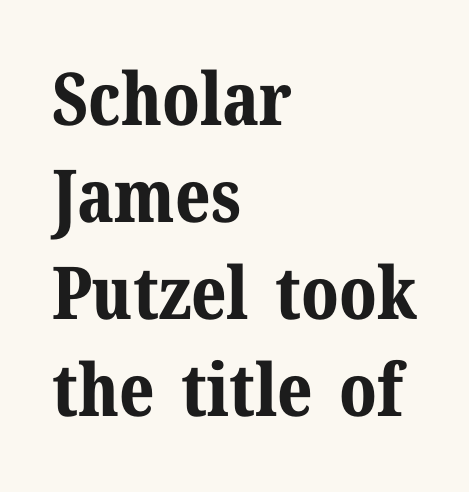
Each new line begins a customary step beneath the previous one. Note: serifs present on the glyphs. A typesetter would call this proportional, since set widths differ per character. Short note: letters normally spaced. The letters stand upright; this is a roman face.
